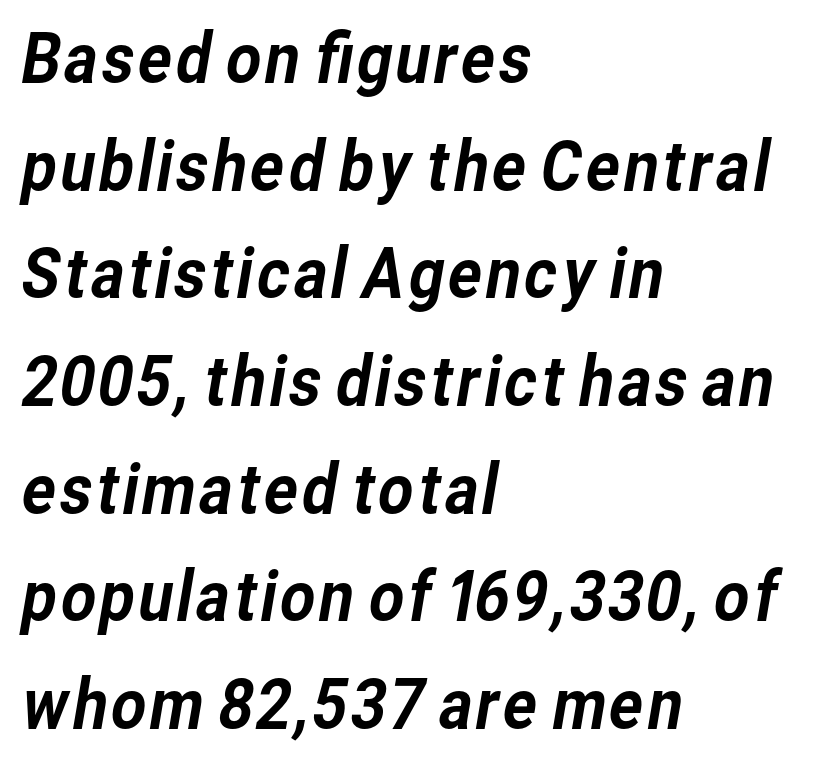
Q: Is the typeface a serif or a sans-serif typeface? A: Sans-serif.
Q: Is the text underlined? A: No.
Q: How is the paragraph aligned? A: Left-aligned.
Q: Is the spacing between letters normal or unusually wide? A: Normal.
Q: Is the spacing between lines tight, normal or loose? A: Normal.
Q: Width (condensed, normal, or wide)? A: Normal.
Q: Stroke contrast? A: Low.
Q: x-height? A: Medium.
Q: Monospaced? A: No.
